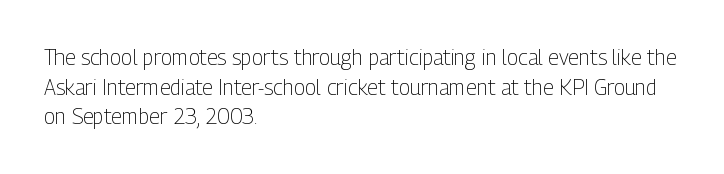
Quick note: underline off. Do the letters lean? They stand straight. The text block is weighted toward the left margin, trailing off unevenly rightward. This rendering leaves character spacing at its baseline value. Vertical spacing — default.
